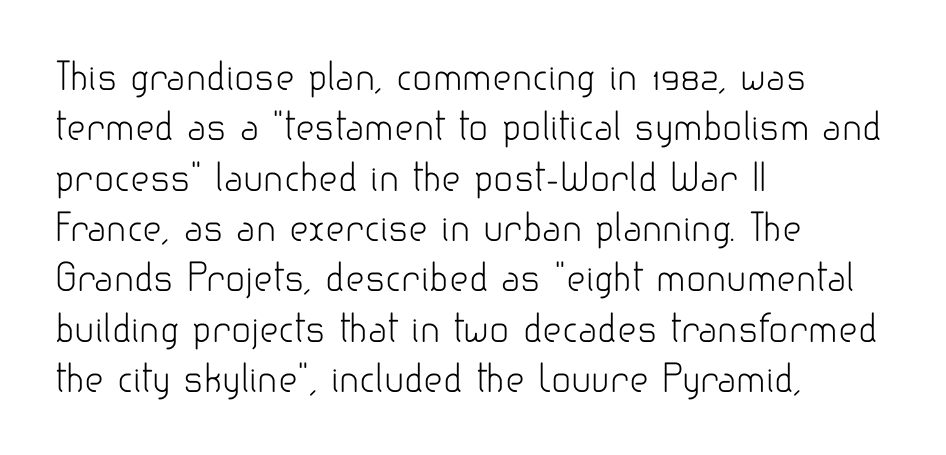
{"serif": "no", "italic": "no", "bold": "no", "weight": "light", "width": "normal", "stroke_contrast": "low", "x_height": "small", "monospaced": "no", "underline": "no", "align": "left", "line_spacing": "normal", "line_spacing_ratio": 1.36, "letter_spacing": "normal", "letter_spacing_em": 0.0, "glyph_px": 37}
